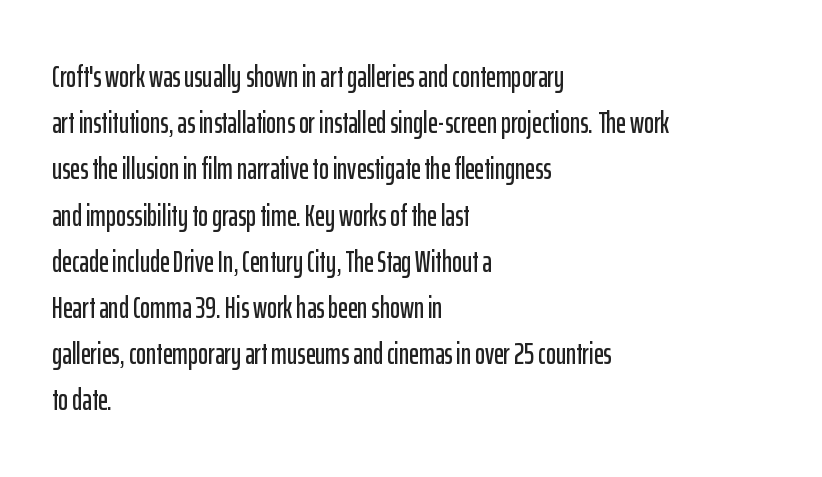
{"serif": "no", "italic": "no", "width": "condensed", "stroke_contrast": "low", "x_height": "medium", "monospaced": "no", "underline": "no", "align": "left", "line_spacing": "normal", "line_spacing_ratio": 1.54, "letter_spacing": "normal", "letter_spacing_em": 0.0, "glyph_px": 30}
